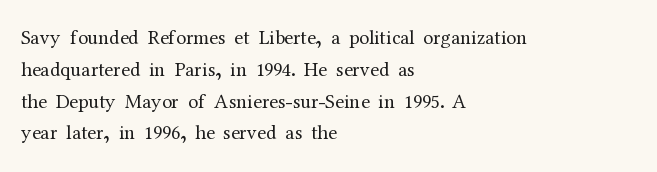
This is not heavy type; no bold has been used. Tracking here is standard; glyphs follow each other at the usual distance. Horizontal bands of white between lines are of average thickness. Underlining? Definitely not there. A student would call this left alignment; a typographer would say flush left, rag right.
